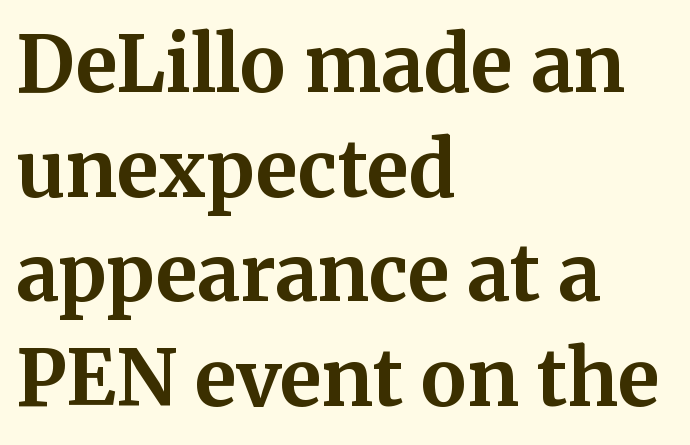
{"serif": "yes", "italic": "no", "bold": "yes", "weight": "bold", "width": "normal", "stroke_contrast": "medium", "x_height": "medium", "monospaced": "no", "underline": "no", "align": "left", "line_spacing": "normal", "line_spacing_ratio": 1.36, "letter_spacing": "normal", "letter_spacing_em": 0.0, "glyph_px": 77}
